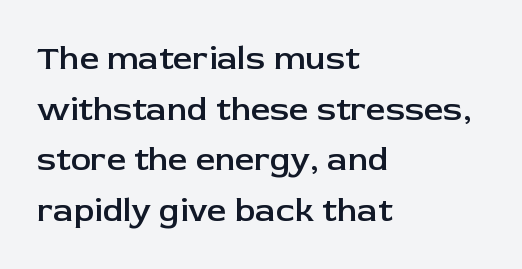
Q: Is the text bold? A: Semi-bold.
Q: Is the text italic (slanted)? A: No, it is upright.
Q: Is the typeface a serif or a sans-serif typeface? A: Sans-serif.
Q: Is the text underlined? A: No.
Q: How is the paragraph aligned? A: Left-aligned.
Q: Is the spacing between letters normal or unusually wide? A: Normal.
Q: Is the spacing between lines tight, normal or loose? A: Normal.
Q: Width (condensed, normal, or wide)? A: Normal.
Q: Stroke contrast? A: Low.
Q: x-height? A: Medium.
Q: Monospaced? A: No.
